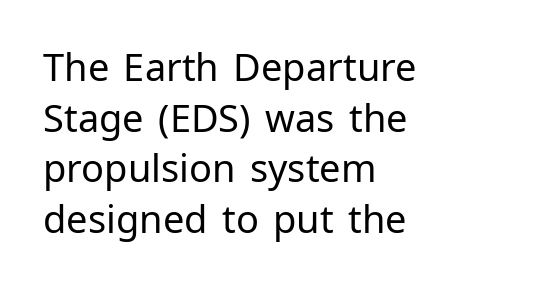
{"serif": "no", "italic": "no", "bold": "no", "weight": "regular", "width": "normal", "stroke_contrast": "low", "x_height": "medium", "monospaced": "no", "underline": "no", "align": "left", "line_spacing": "normal", "line_spacing_ratio": 1.33, "letter_spacing": "normal", "letter_spacing_em": 0.0, "glyph_px": 38}
